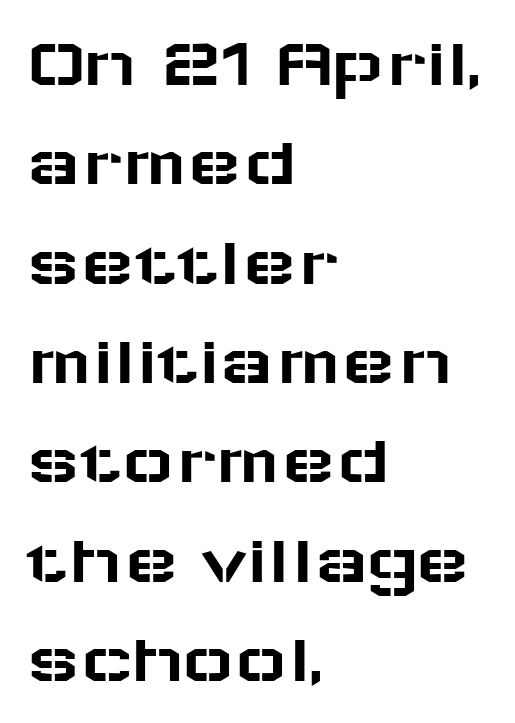
{"serif": "no", "italic": "no", "width": "wide", "stroke_contrast": "low", "x_height": "medium", "monospaced": "no", "underline": "no", "align": "left", "line_spacing": "normal", "line_spacing_ratio": 1.38, "letter_spacing": "normal", "letter_spacing_em": 0.0, "glyph_px": 72}
